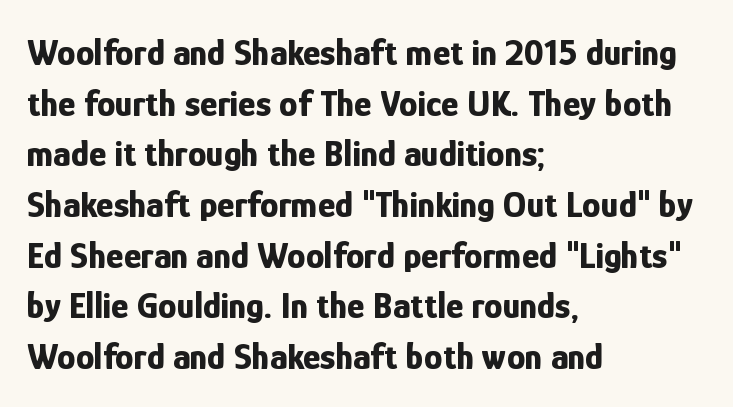
The rendering keeps characters at their native spacing. Beneath every word, the page is bare. Do the characters align in a grid? No, the font is proportional. Caption: bold face, heavy strokes. To sum up the face: it is a sans, with no serifs.
